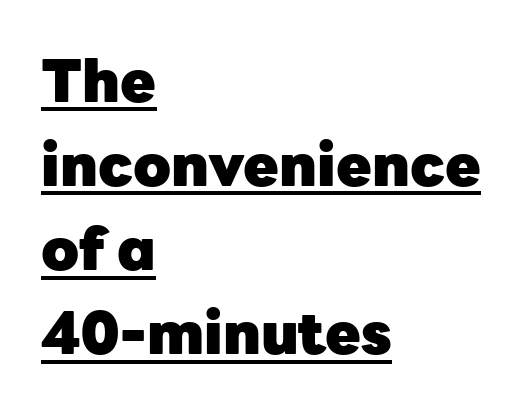
Q: Is the text bold? A: Yes.
Q: Is the text italic (slanted)? A: No, it is upright.
Q: Is the typeface a serif or a sans-serif typeface? A: Sans-serif.
Q: Is the text underlined? A: Yes.
Q: How is the paragraph aligned? A: Left-aligned.
Q: Is the spacing between letters normal or unusually wide? A: Normal.
Q: Is the spacing between lines tight, normal or loose? A: Normal.
Q: Width (condensed, normal, or wide)? A: Normal.
Q: Stroke contrast? A: Low.
Q: x-height? A: Medium.
Q: Monospaced? A: No.
